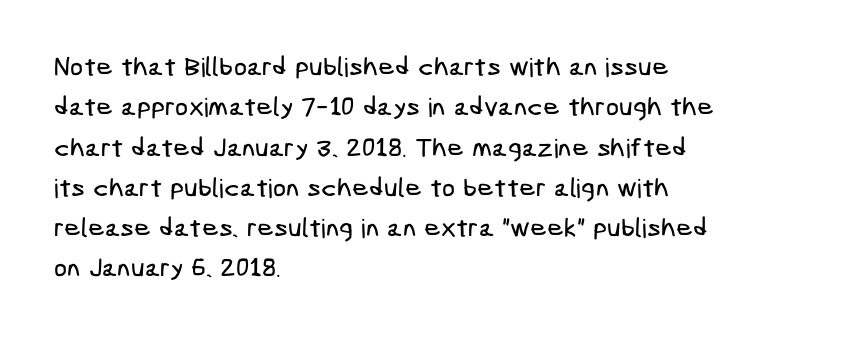
Q: Is the text underlined? A: No.
Q: How is the paragraph aligned? A: Left-aligned.
Q: Is the spacing between letters normal or unusually wide? A: Normal.
Q: Is the spacing between lines tight, normal or loose? A: Normal.
